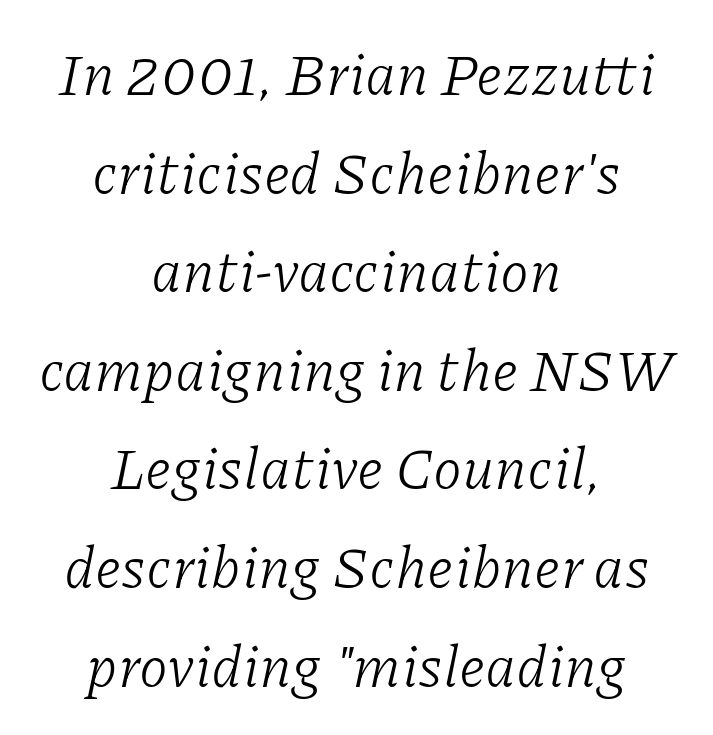
{"serif": "yes", "italic": "yes", "lean": "right", "slant_degrees": 11, "bold": "no", "weight": "light", "width": "normal", "stroke_contrast": "low", "x_height": "medium", "monospaced": "no", "underline": "no", "align": "center", "line_spacing": "normal", "line_spacing_ratio": 1.7, "letter_spacing": "normal", "letter_spacing_em": 0.0, "glyph_px": 58}
